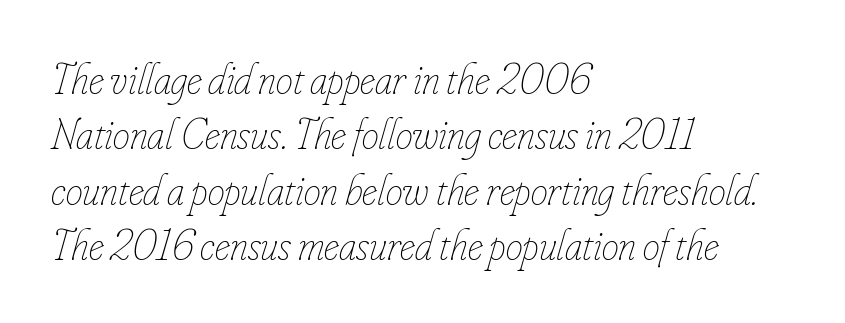
Q: Is the text bold? A: No.
Q: Is the text italic (slanted)? A: Yes, it leans right by about 16 degrees.
Q: Is the text underlined? A: No.
Q: How is the paragraph aligned? A: Left-aligned.
Q: Is the spacing between letters normal or unusually wide? A: Normal.
Q: Is the spacing between lines tight, normal or loose? A: Normal.
Q: Width (condensed, normal, or wide)? A: Condensed.
Q: Stroke contrast? A: Low.
Q: x-height? A: Small.
Q: Monospaced? A: No.
